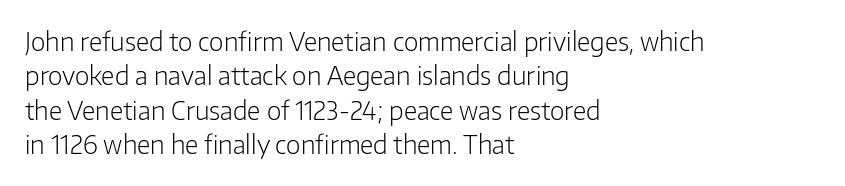
Q: Is the text bold? A: No.
Q: Is the text italic (slanted)? A: No, it is upright.
Q: Is the text underlined? A: No.
Q: How is the paragraph aligned? A: Left-aligned.
Q: Is the spacing between letters normal or unusually wide? A: Normal.
Q: Is the spacing between lines tight, normal or loose? A: Normal.
